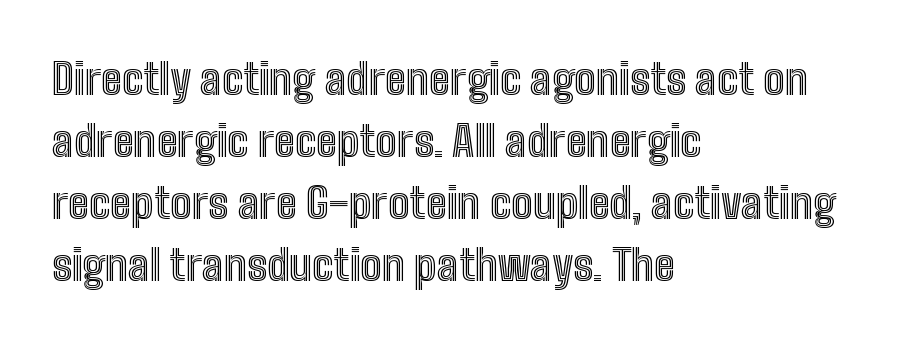
The vertical gap from one line to the next is medium. These lines stack with their left ends in a neat column. The zone under the glyphs is completely vacant. The letters sit at their default tracking, neither squeezed nor spread.
